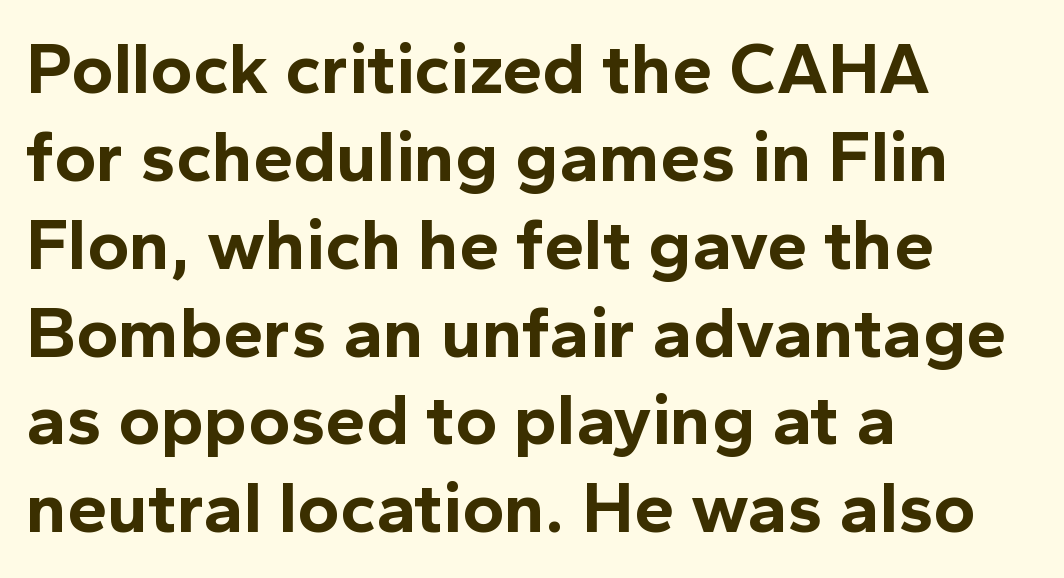
Q: Is the text bold? A: Yes.
Q: Is the text italic (slanted)? A: No, it is upright.
Q: Is the typeface a serif or a sans-serif typeface? A: Sans-serif.
Q: Is the text underlined? A: No.
Q: How is the paragraph aligned? A: Left-aligned.
Q: Is the spacing between letters normal or unusually wide? A: Normal.
Q: Width (condensed, normal, or wide)? A: Normal.
Q: x-height? A: Medium.
Q: Monospaced? A: No.
